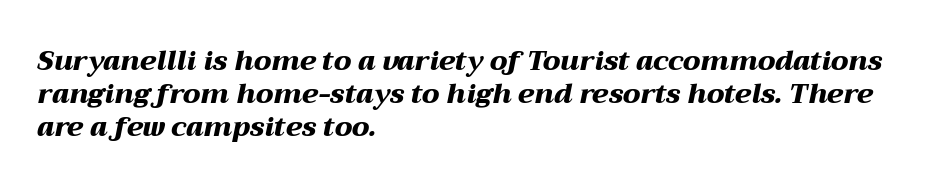
{"italic": "yes", "lean": "right", "slant_degrees": 12, "bold": "yes", "underline": "no", "align": "left", "line_spacing_ratio": 1.23, "letter_spacing": "normal", "letter_spacing_em": 0.0, "glyph_px": 27}
